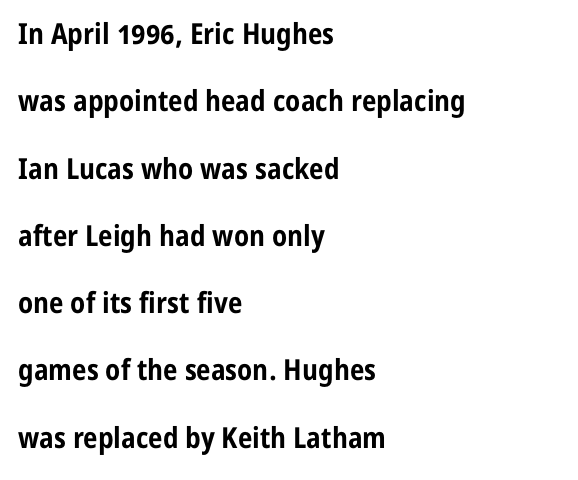
The image shows 29 px bold, condensed sans-serif type, upright; set left-aligned, loose line spacing (2.32x), normal letter spacing, not underlined; low stroke contrast and a medium x-height.
